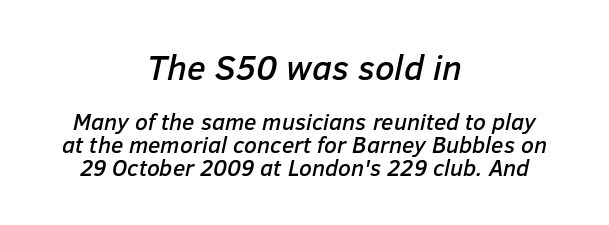
{"italic": "yes", "lean": "right", "slant_degrees": 12, "width": "normal", "stroke_contrast": "low", "x_height": "medium", "monospaced": "no", "underline": "no", "align": "center", "line_spacing": "tight", "line_spacing_ratio": 1.0, "letter_spacing": "normal", "letter_spacing_em": 0.0, "larger_block": "first", "size_ratio": 1.52, "glyph_px": 35}
